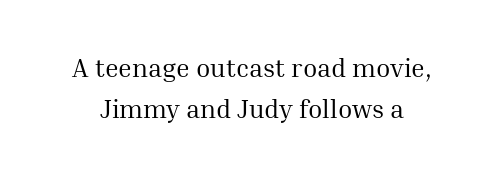
{"italic": "no", "bold": "no", "underline": "no", "line_spacing": "normal", "line_spacing_ratio": 1.56, "letter_spacing": "normal", "letter_spacing_em": 0.0, "glyph_px": 26}
